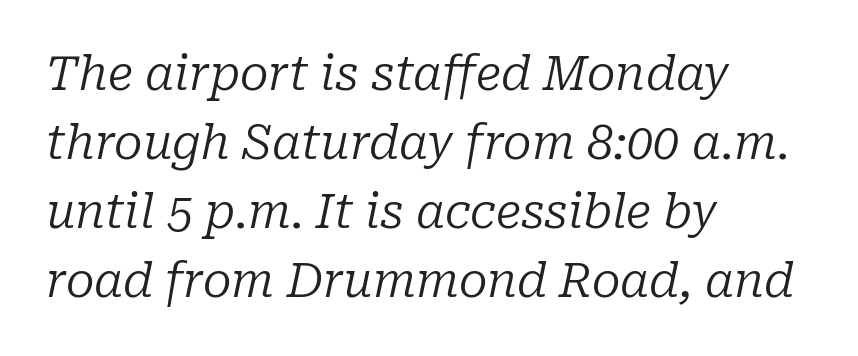
{"serif": "yes", "italic": "yes", "lean": "right", "slant_degrees": 10, "bold": "no", "weight": "regular", "width": "normal", "stroke_contrast": "low", "x_height": "medium", "monospaced": "no", "underline": "no", "align": "left", "line_spacing": "normal", "line_spacing_ratio": 1.47, "letter_spacing": "normal", "letter_spacing_em": 0.0, "glyph_px": 47}
